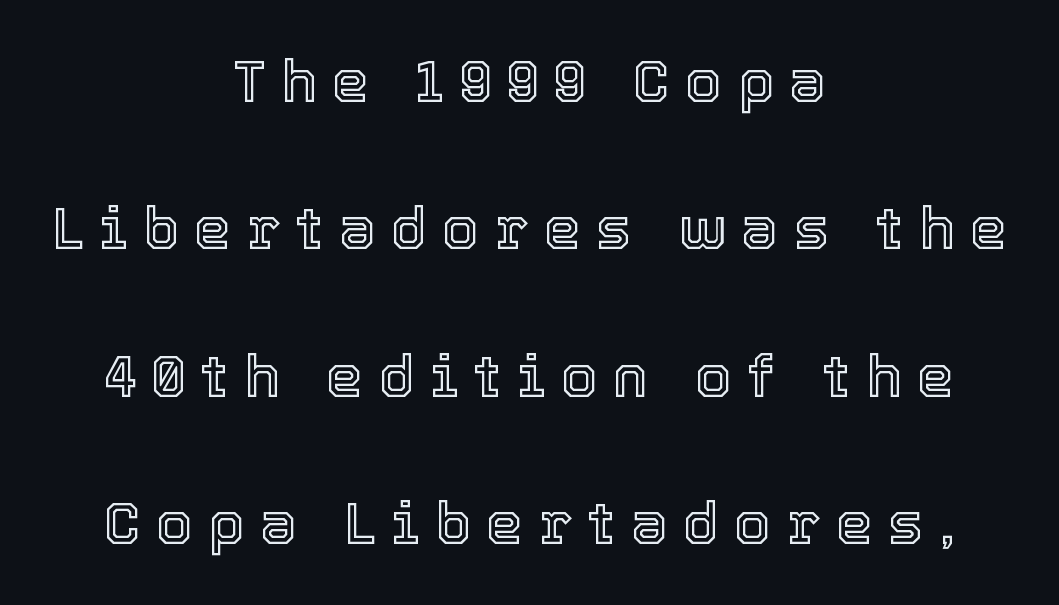
The image shows 59 px text type, upright; set centered, loose line spacing (2.5x), unusually wide letter spacing (+0.26 em), not underlined; a medium x-height.
